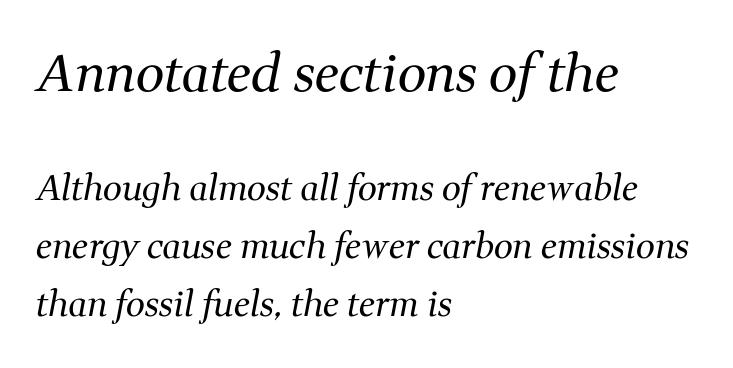
Q: Is the text bold? A: No.
Q: Is the text italic (slanted)? A: Yes, it leans right by about 11 degrees.
Q: Is the typeface a serif or a sans-serif typeface? A: Serif.
Q: Is the text underlined? A: No.
Q: How is the paragraph aligned? A: Left-aligned.
Q: Is the spacing between letters normal or unusually wide? A: Normal.
Q: Is the spacing between lines tight, normal or loose? A: Normal.
Q: Which block of text is set in a larger size, the first (top) or the second (bottom)? A: The first (top) one.
Q: Width (condensed, normal, or wide)? A: Normal.
Q: Stroke contrast? A: Medium.
Q: x-height? A: Medium.
Q: Monospaced? A: No.
